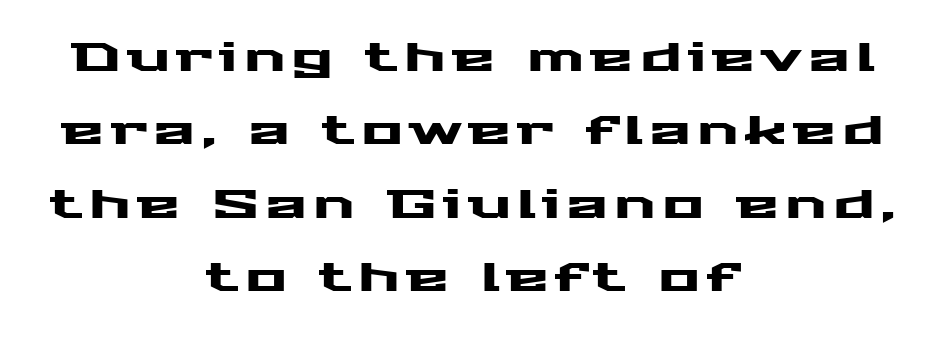
The image shows 39 px wide sans-serif type, upright; set centered, line spacing 1.88x, not underlined; medium stroke contrast and a medium x-height.
